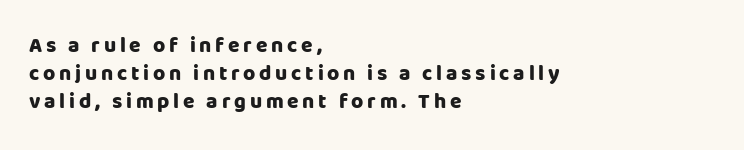
Q: Is the text bold? A: Yes.
Q: Is the text italic (slanted)? A: No, it is upright.
Q: Is the text underlined? A: No.
Q: How is the paragraph aligned? A: Left-aligned.
Q: Is the spacing between lines tight, normal or loose? A: Normal.
